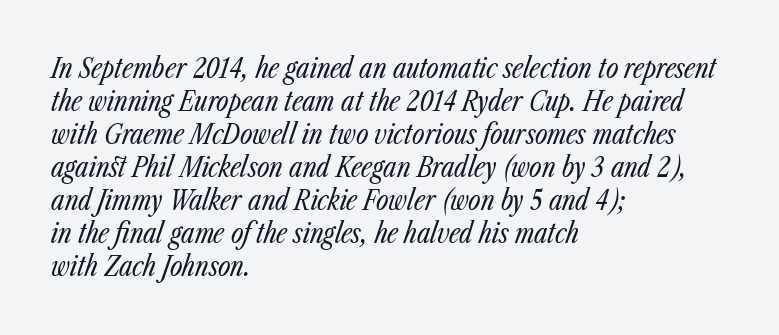
{"italic": "yes", "lean": "right", "slant_degrees": 23, "bold": "no", "underline": "no", "align": "left", "line_spacing_ratio": 1.22, "letter_spacing": "normal", "letter_spacing_em": 0.0, "glyph_px": 27}
